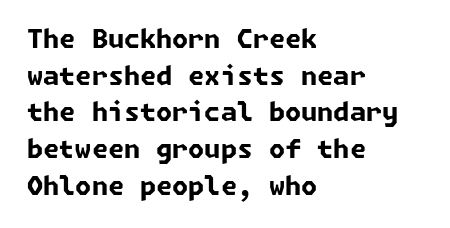
{"bold": "yes", "underline": "no", "align": "left", "line_spacing": "normal", "line_spacing_ratio": 1.41, "letter_spacing": "normal", "letter_spacing_em": 0.0, "glyph_px": 26}
